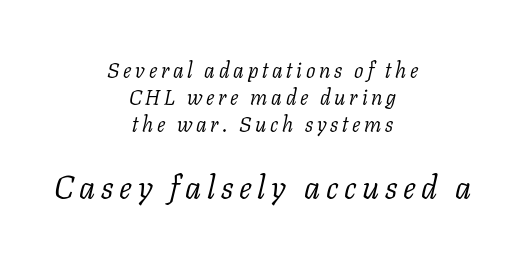
Q: Is the text bold? A: No.
Q: Is the text italic (slanted)? A: Yes, it leans right by about 11 degrees.
Q: Is the typeface a serif or a sans-serif typeface? A: Serif.
Q: Is the text underlined? A: No.
Q: How is the paragraph aligned? A: Centered.
Q: Is the spacing between lines tight, normal or loose? A: Normal.
Q: Which block of text is set in a larger size, the first (top) or the second (bottom)? A: The second (bottom) one.
Q: Width (condensed, normal, or wide)? A: Normal.
Q: Stroke contrast? A: Low.
Q: x-height? A: Medium.
Q: Monospaced? A: No.
